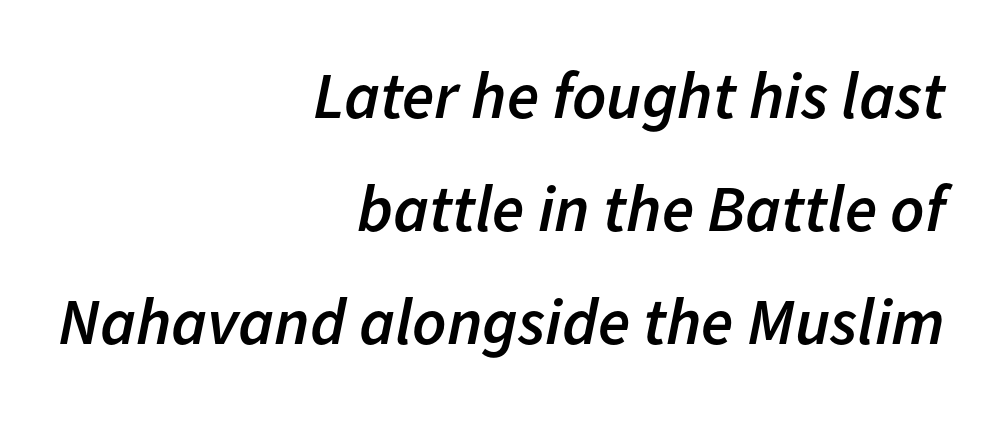
The face used here has a pronounced slope to its letters. Layout note: lines flush right. Has an underline been added? It has not. Each letter keeps its own natural width here, so spacing adapts to shape. Tracking value appears to be zero — textbook default spacing.
